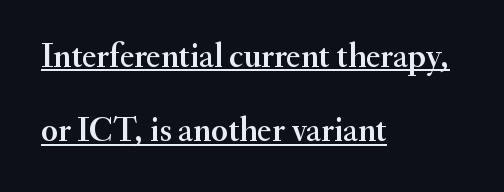
Q: Is the text italic (slanted)? A: No, it is upright.
Q: Is the typeface a serif or a sans-serif typeface? A: Serif.
Q: Is the text underlined? A: Yes.
Q: How is the paragraph aligned? A: Left-aligned.
Q: Is the spacing between letters normal or unusually wide? A: Normal.
Q: Is the spacing between lines tight, normal or loose? A: Loose.
Q: Width (condensed, normal, or wide)? A: Normal.
Q: Stroke contrast? A: Medium.
Q: x-height? A: Small.
Q: Monospaced? A: No.
